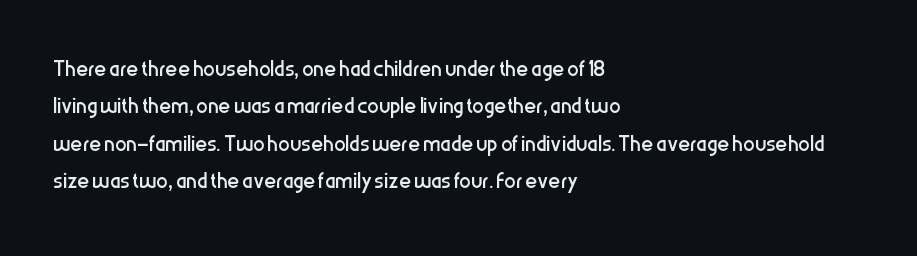
Q: Is the text bold? A: No.
Q: Is the text italic (slanted)? A: No, it is upright.
Q: Is the typeface a serif or a sans-serif typeface? A: Sans-serif.
Q: Is the text underlined? A: No.
Q: How is the paragraph aligned? A: Left-aligned.
Q: Is the spacing between letters normal or unusually wide? A: Normal.
Q: Is the spacing between lines tight, normal or loose? A: Normal.
Q: Width (condensed, normal, or wide)? A: Condensed.
Q: Stroke contrast? A: Low.
Q: x-height? A: Medium.
Q: Monospaced? A: No.
